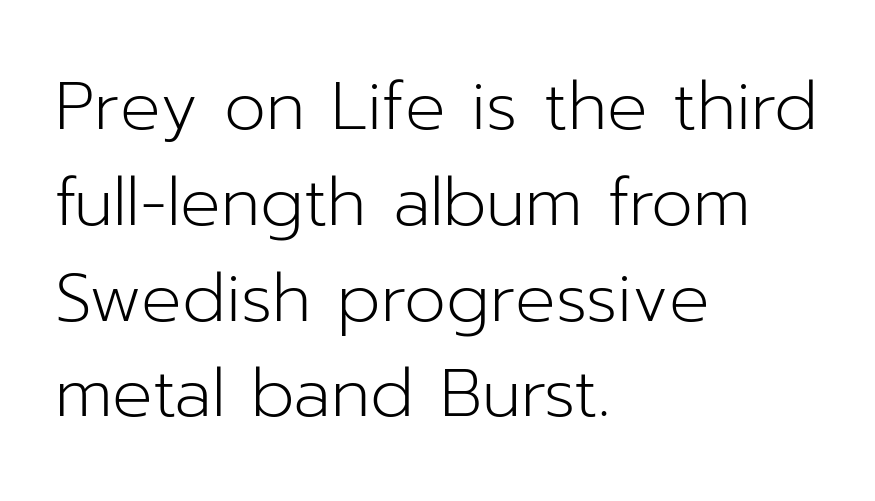
The rendering uses natural spacing where letterforms have individual widths. The space beneath each line is pristine and unruled. Designer's note — italics off, roman on. What kind of face is this? One without serifs — a sans. What's the leading like? Ordinary, nothing unusual. The strokes are not fattened; the text isn't bold.
